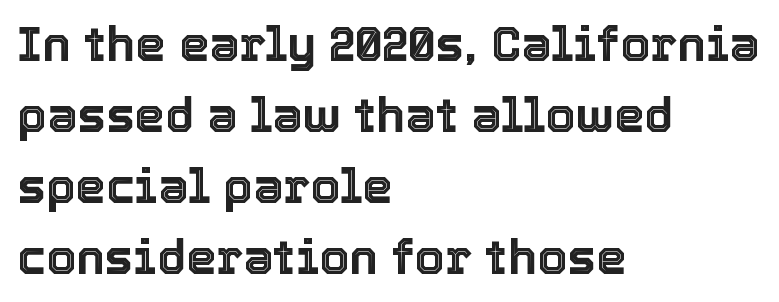
The image shows 48 px text type, upright; set left-aligned, normal line spacing (1.48x), normal letter spacing, not underlined; a medium x-height.
